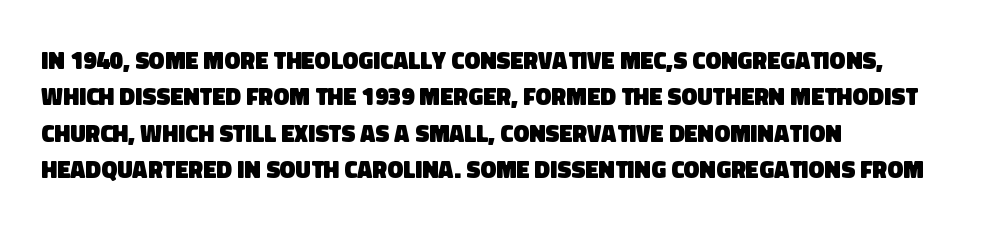
{"bold": "yes", "underline": "no", "align": "left", "line_spacing": "normal", "line_spacing_ratio": 1.52, "letter_spacing": "normal", "letter_spacing_em": 0.0, "glyph_px": 24}
